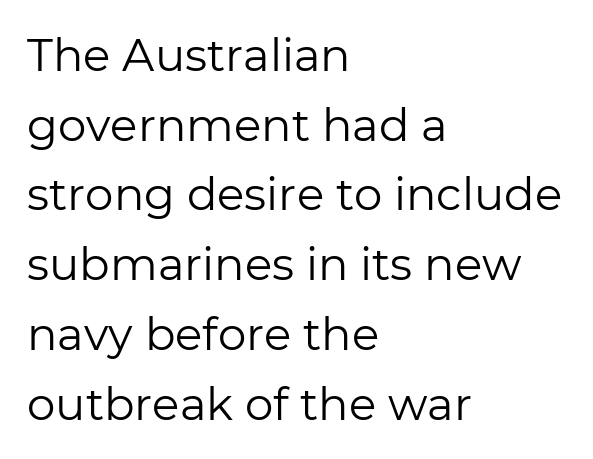
Q: Is the text bold? A: No.
Q: Is the text italic (slanted)? A: No, it is upright.
Q: Is the typeface a serif or a sans-serif typeface? A: Sans-serif.
Q: Is the text underlined? A: No.
Q: How is the paragraph aligned? A: Left-aligned.
Q: Is the spacing between letters normal or unusually wide? A: Normal.
Q: Is the spacing between lines tight, normal or loose? A: Normal.
Q: Width (condensed, normal, or wide)? A: Normal.
Q: Stroke contrast? A: Low.
Q: x-height? A: Medium.
Q: Monospaced? A: No.
